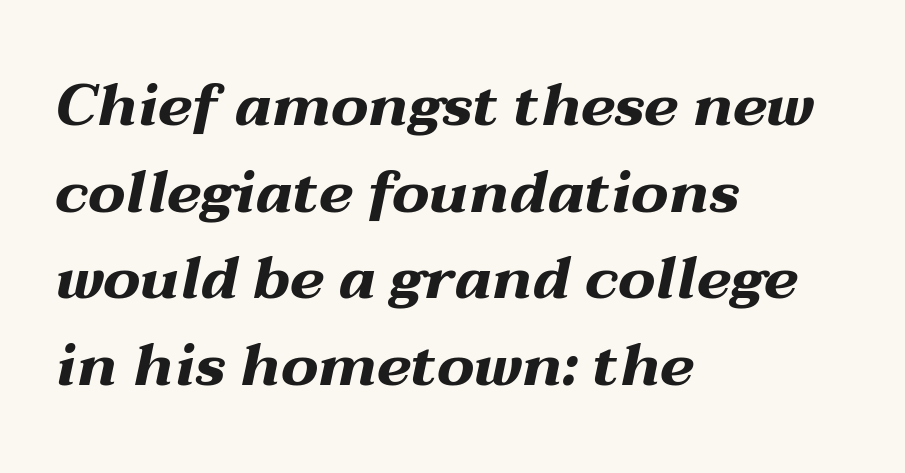
These lines are rendered in a variable-pitch font. Nobody drew a line under any word here. Each new line begins a customary step beneath the previous one. The rendering uses a bold face; every stroke is thick and dark. Typeset ragged right — the left edge is the straight one. Does the lettering tilt? It does — this is italic.
